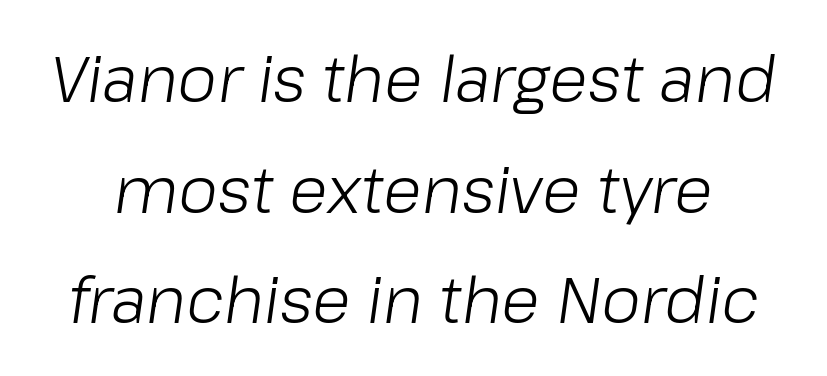
The image shows 64 px light type, italic (leaning right); set line spacing 1.73x, normal letter spacing, not underlined; low stroke contrast and a medium x-height.
